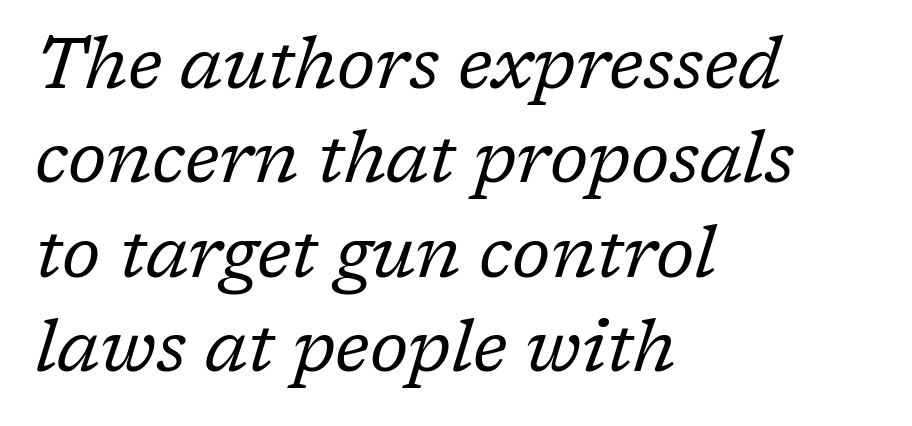
{"serif": "yes", "italic": "yes", "lean": "right", "slant_degrees": 17, "bold": "no", "weight": "regular", "width": "normal", "stroke_contrast": "low", "x_height": "medium", "monospaced": "no", "underline": "no", "align": "left", "line_spacing": "normal", "line_spacing_ratio": 1.31, "letter_spacing": "normal", "letter_spacing_em": 0.0, "glyph_px": 72}
